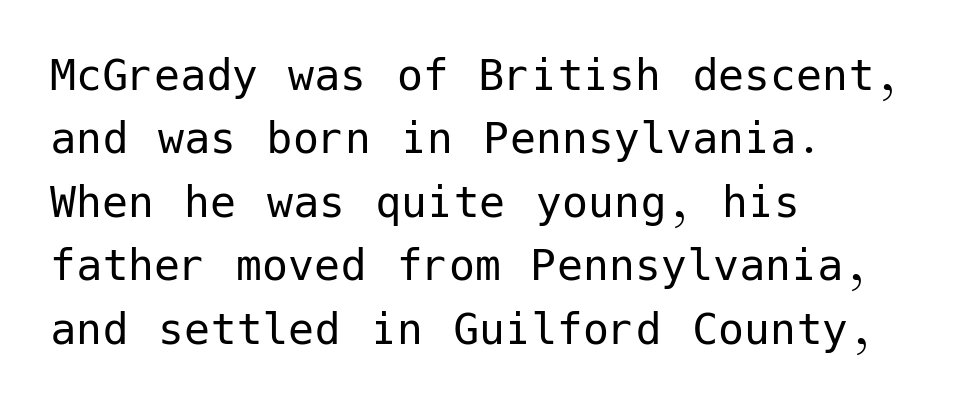
Q: Is the text bold? A: No.
Q: Is the text italic (slanted)? A: No, it is upright.
Q: Is the typeface a serif or a sans-serif typeface? A: Sans-serif.
Q: Is the text underlined? A: No.
Q: How is the paragraph aligned? A: Left-aligned.
Q: Is the spacing between letters normal or unusually wide? A: Normal.
Q: Width (condensed, normal, or wide)? A: Normal.
Q: Stroke contrast? A: Low.
Q: x-height? A: Medium.
